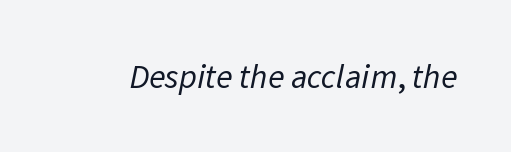
The strokes are not fattened; the text isn't bold. Each letter keeps its own natural width here, so spacing adapts to shape. Quick note: underline off. Note: no serifs on the glyphs. Inter-character spacing is left at the font's built-in metrics.
